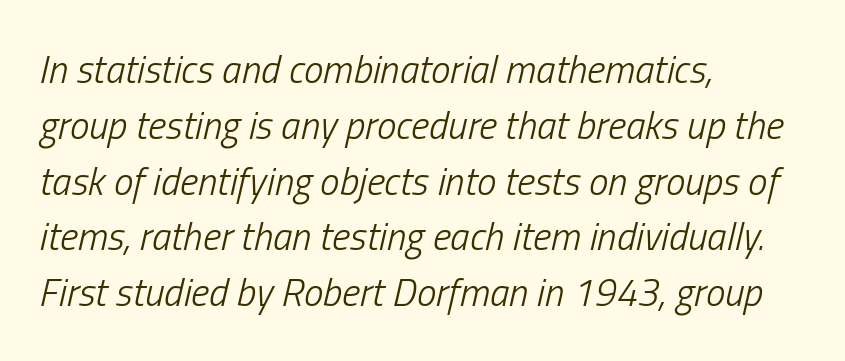
{"italic": "yes", "lean": "right", "slant_degrees": 13, "bold": "no", "weight": "light", "width": "condensed", "stroke_contrast": "low", "x_height": "medium", "monospaced": "no", "underline": "no", "align": "left", "line_spacing": "normal", "line_spacing_ratio": 1.43, "letter_spacing": "normal", "letter_spacing_em": 0.0, "glyph_px": 39}
